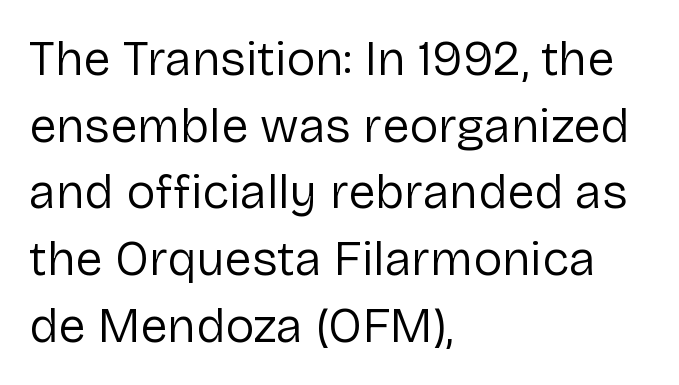
The image shows 49 px regular-weight sans-serif type, upright; set left-aligned, normal line spacing (1.36x), normal letter spacing, not underlined; low stroke contrast and a medium x-height.
